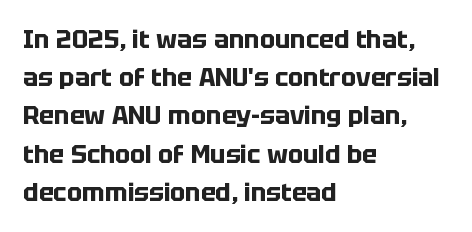
Q: Is the text bold? A: Yes.
Q: Is the text italic (slanted)? A: No, it is upright.
Q: Is the text underlined? A: No.
Q: How is the paragraph aligned? A: Left-aligned.
Q: Is the spacing between letters normal or unusually wide? A: Normal.
Q: Is the spacing between lines tight, normal or loose? A: Normal.
